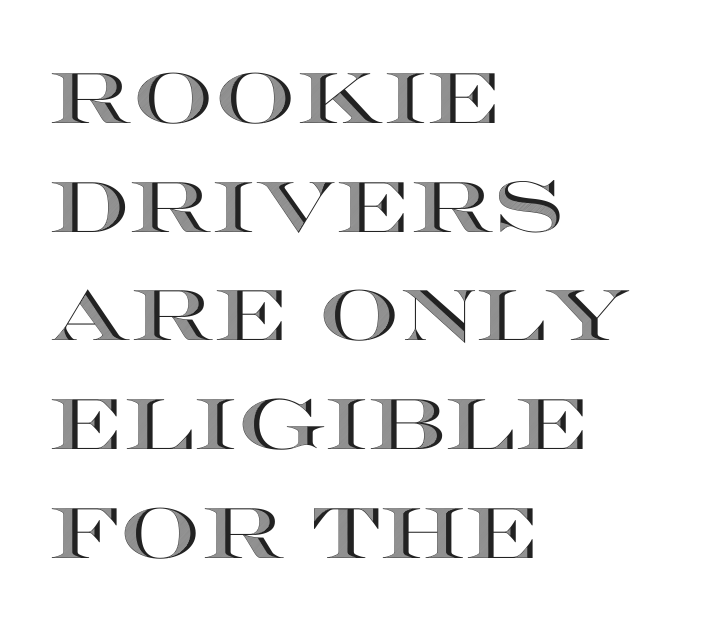
The image shows 71 px wide type, upright; set left-aligned, normal line spacing (1.53x), normal letter spacing, not underlined; a large x-height.
